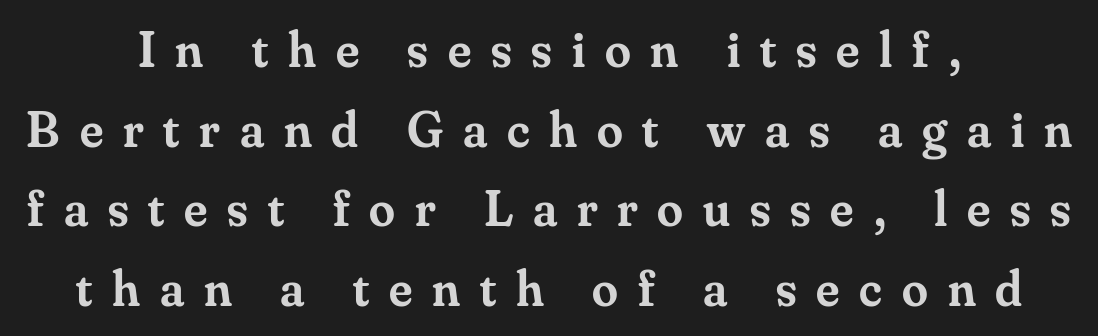
{"serif": "yes", "italic": "no", "bold": "semi", "weight": "semibold", "width": "normal", "stroke_contrast": "medium", "x_height": "small", "monospaced": "no", "underline": "no", "align": "center", "line_spacing": "normal", "line_spacing_ratio": 1.53, "letter_spacing": "wide", "letter_spacing_em": 0.38, "glyph_px": 52}
